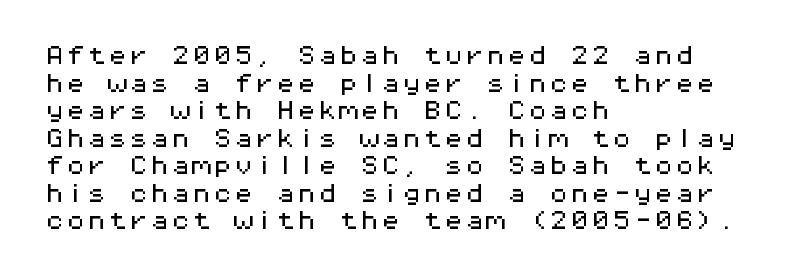
Line starts are locked; line ends wander. Leading matches the norm, producing a regular column. Characters remain perfectly vertical along every line. The area under the type is left untouched. Caption: standard tracking, unaltered.
